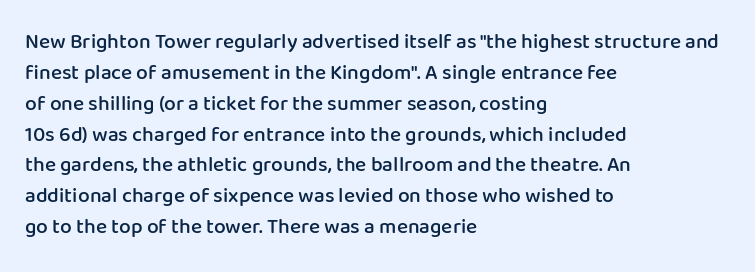
The image shows 21 px text type, upright; set left-aligned, normal line spacing (1.47x), normal letter spacing, not underlined.
